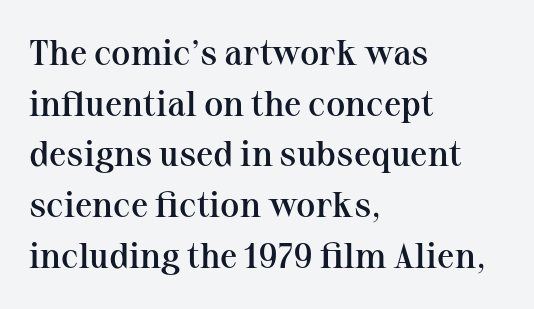
Q: Is the text bold? A: Semi-bold.
Q: Is the text italic (slanted)? A: No, it is upright.
Q: Is the typeface a serif or a sans-serif typeface? A: Serif.
Q: Is the text underlined? A: No.
Q: How is the paragraph aligned? A: Left-aligned.
Q: Is the spacing between letters normal or unusually wide? A: Normal.
Q: Is the spacing between lines tight, normal or loose? A: Normal.
Q: Width (condensed, normal, or wide)? A: Normal.
Q: Stroke contrast? A: Medium.
Q: x-height? A: Medium.
Q: Monospaced? A: No.
